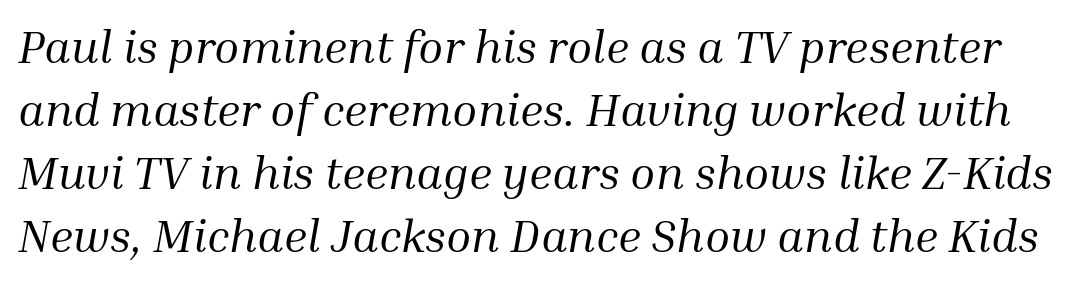
{"serif": "yes", "italic": "yes", "lean": "right", "slant_degrees": 10, "bold": "no", "weight": "regular", "width": "normal", "stroke_contrast": "medium", "x_height": "medium", "monospaced": "no", "underline": "no", "line_spacing": "normal", "line_spacing_ratio": 1.37, "letter_spacing": "normal", "letter_spacing_em": 0.0, "glyph_px": 46}
